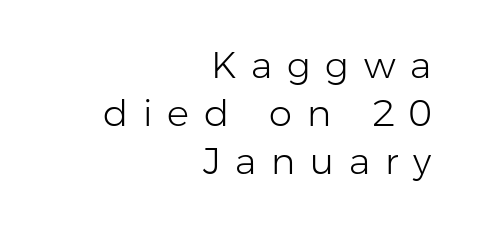
The image shows 37 px light sans-serif type, upright; set right-aligned, normal line spacing (1.3x), unusually wide letter spacing (+0.4 em), not underlined; low stroke contrast and a medium x-height.
